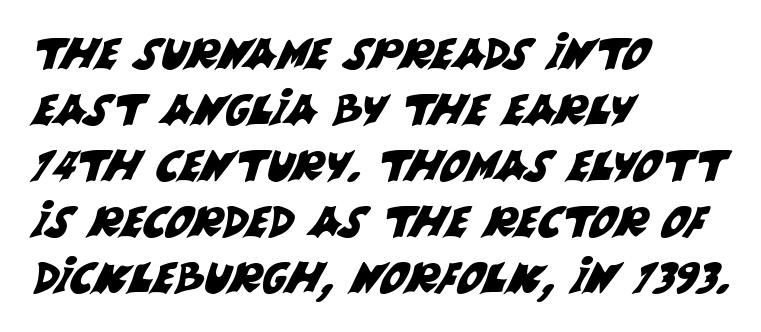
The image shows 43 px sans-serif type; set left-aligned, normal line spacing (1.3x), normal letter spacing, not underlined; medium stroke contrast and a large x-height.
